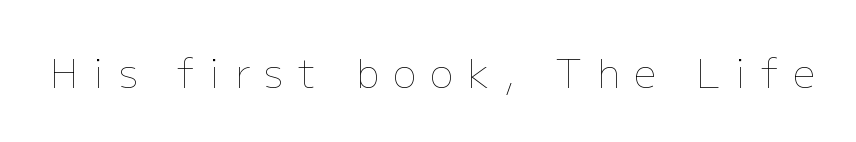
You could only call the tracking loose — the letters float apart. Is this a fixed-width face? No — the glyphs have proportional, varying widths. The zone under the glyphs is completely vacant. Is the type heavy? It reads as light-to-regular instead.
